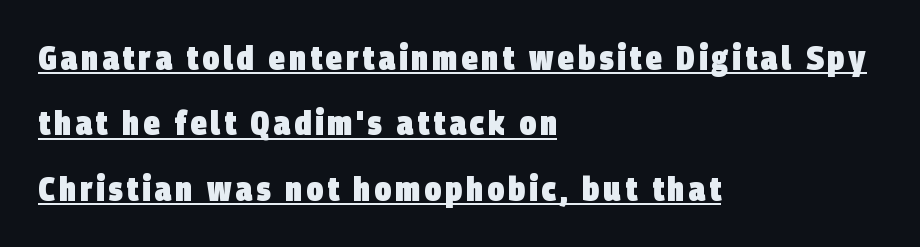
{"serif": "no", "bold": "yes", "weight": "heavy", "width": "condensed", "stroke_contrast": "low", "x_height": "large", "monospaced": "no", "underline": "yes", "align": "left", "line_spacing": "loose", "line_spacing_ratio": 1.98, "glyph_px": 33}
